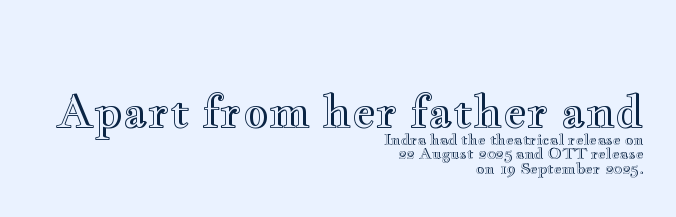
{"italic": "no", "width": "wide", "x_height": "small", "monospaced": "no", "underline": "no", "align": "right", "line_spacing": "tight", "line_spacing_ratio": 0.99, "letter_spacing": "normal", "letter_spacing_em": 0.0, "larger_block": "first", "size_ratio": 3.0, "glyph_px": 45}
